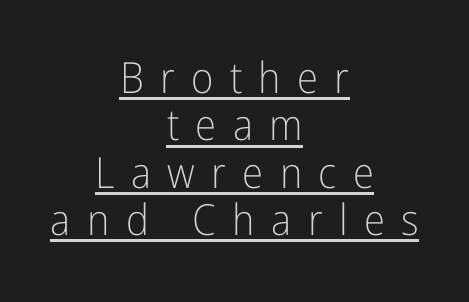
{"serif": "no", "italic": "no", "bold": "no", "weight": "light", "width": "condensed", "stroke_contrast": "low", "x_height": "medium", "monospaced": "no", "underline": "yes", "align": "center", "line_spacing": "tight", "line_spacing_ratio": 1.1, "letter_spacing": "wide", "letter_spacing_em": 0.38, "glyph_px": 43}
